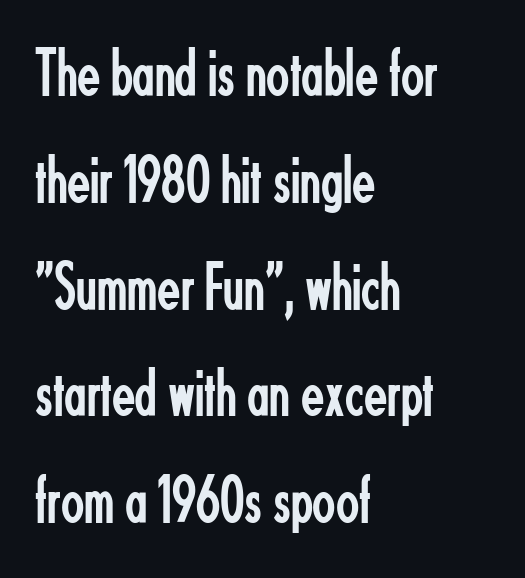
The image shows 68 px regular-weight, condensed sans-serif type, upright; set left-aligned, normal line spacing (1.57x), normal letter spacing, not underlined; low stroke contrast and a small x-height.
